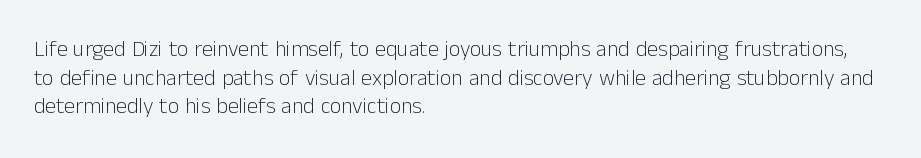
Q: Is the text bold? A: No.
Q: Is the text italic (slanted)? A: No, it is upright.
Q: Is the text underlined? A: No.
Q: How is the paragraph aligned? A: Left-aligned.
Q: Is the spacing between letters normal or unusually wide? A: Normal.
Q: Is the spacing between lines tight, normal or loose? A: Normal.
